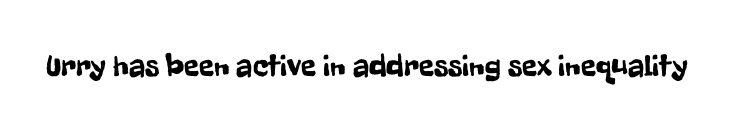
Note the varied advance widths — an 'i' is clearly narrower than an 'm'. Clear beneath every line of the passage. These lines keep a tight, regular rhythm from letter to letter. This is roman type, the default non-slanted kind.
